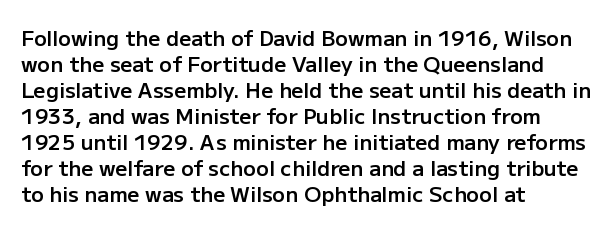
Q: Is the text bold? A: Semi-bold.
Q: Is the text italic (slanted)? A: No, it is upright.
Q: Is the text underlined? A: No.
Q: How is the paragraph aligned? A: Left-aligned.
Q: Is the spacing between letters normal or unusually wide? A: Normal.
